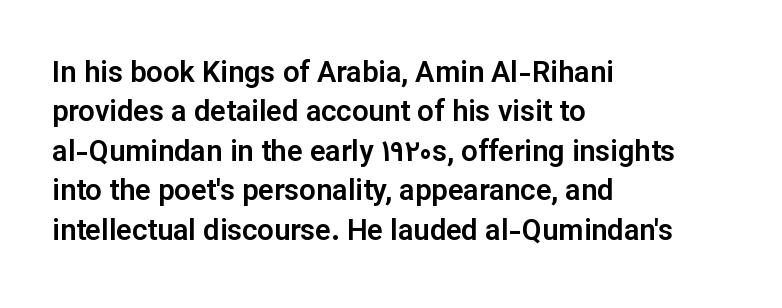
Q: Is the text italic (slanted)? A: No, it is upright.
Q: Is the typeface a serif or a sans-serif typeface? A: Sans-serif.
Q: Is the text underlined? A: No.
Q: How is the paragraph aligned? A: Left-aligned.
Q: Is the spacing between letters normal or unusually wide? A: Normal.
Q: Is the spacing between lines tight, normal or loose? A: Normal.
Q: Width (condensed, normal, or wide)? A: Normal.
Q: Stroke contrast? A: Low.
Q: x-height? A: Medium.
Q: Monospaced? A: No.
